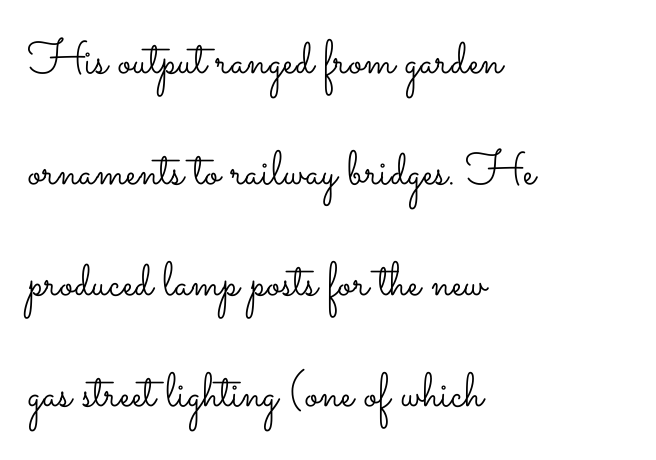
How would I describe the line gaps? Wide and relaxed. Words float on clear page, feet unadorned. Horizontal alignment here is leftward, the default for most running prose. Looks like regular typesetting: each glyph gets only the width it needs.
